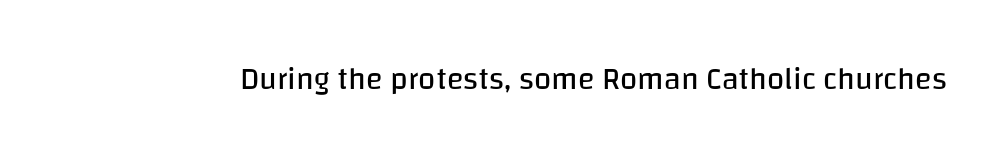
{"serif": "no", "italic": "no", "bold": "no", "weight": "regular", "width": "normal", "stroke_contrast": "low", "x_height": "large", "monospaced": "no", "underline": "no", "letter_spacing": "normal", "letter_spacing_em": 0.0, "glyph_px": 31}
